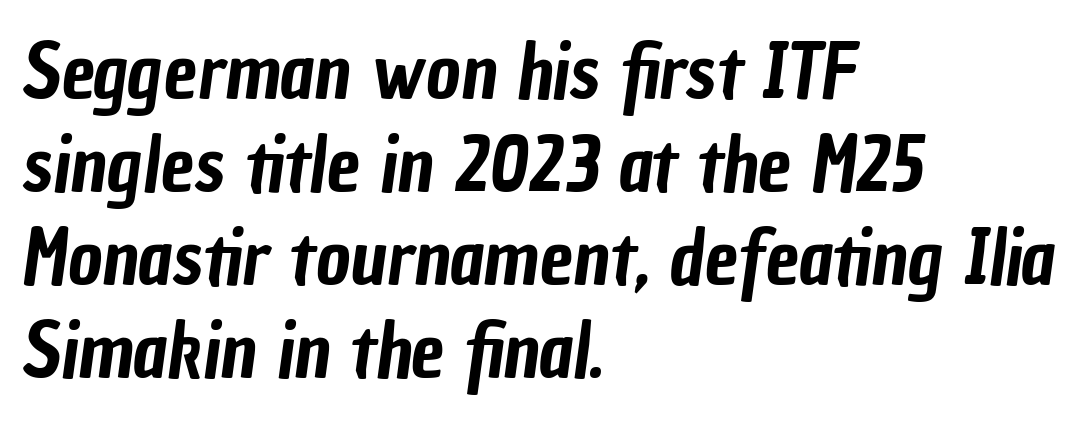
{"serif": "no", "width": "condensed", "stroke_contrast": "low", "x_height": "medium", "monospaced": "no", "underline": "no", "align": "left", "line_spacing_ratio": 1.24, "letter_spacing": "normal", "letter_spacing_em": 0.0, "glyph_px": 75}
